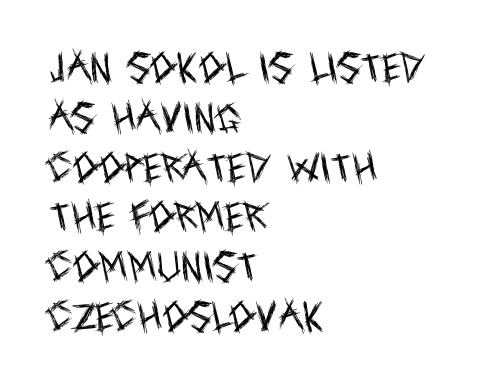
{"serif": "no", "italic": "no", "bold": "no", "weight": "regular", "width": "condensed", "x_height": "large", "monospaced": "no", "underline": "no", "align": "left", "line_spacing": "normal", "line_spacing_ratio": 1.51, "letter_spacing": "normal", "letter_spacing_em": 0.0, "glyph_px": 33}
